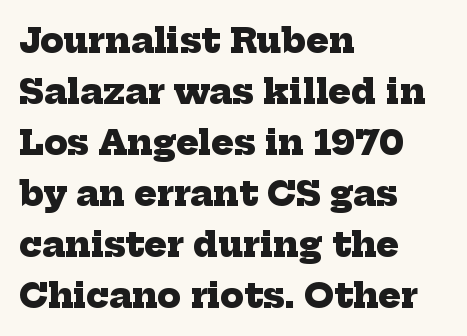
Q: Is the text bold? A: Yes.
Q: Is the typeface a serif or a sans-serif typeface? A: Serif.
Q: Is the text underlined? A: No.
Q: How is the paragraph aligned? A: Left-aligned.
Q: Is the spacing between letters normal or unusually wide? A: Normal.
Q: Is the spacing between lines tight, normal or loose? A: Normal.
Q: Width (condensed, normal, or wide)? A: Normal.
Q: Stroke contrast? A: Low.
Q: x-height? A: Medium.
Q: Monospaced? A: No.
